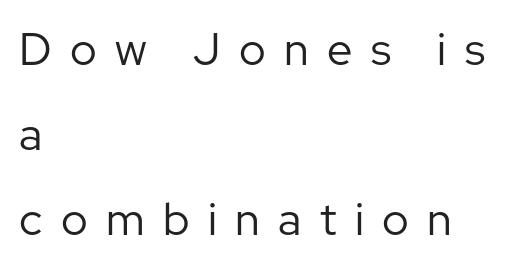
Stroke thickness stays within the range of a standard reading face or lighter. Is this a fixed-width face? No — the glyphs have proportional, varying widths. These lines are set flush left with a ragged right edge. The text was rendered using a sans face with plain stroke endings. If you drew a line through each stem, it would be perfectly vertical.
